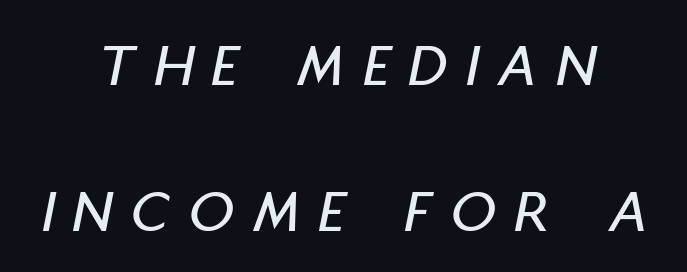
The image shows 62 px condensed type, italic (leaning right); set centered, loose line spacing (2.36x), unusually wide letter spacing (+0.33 em), not underlined; low stroke contrast and a large x-height.
